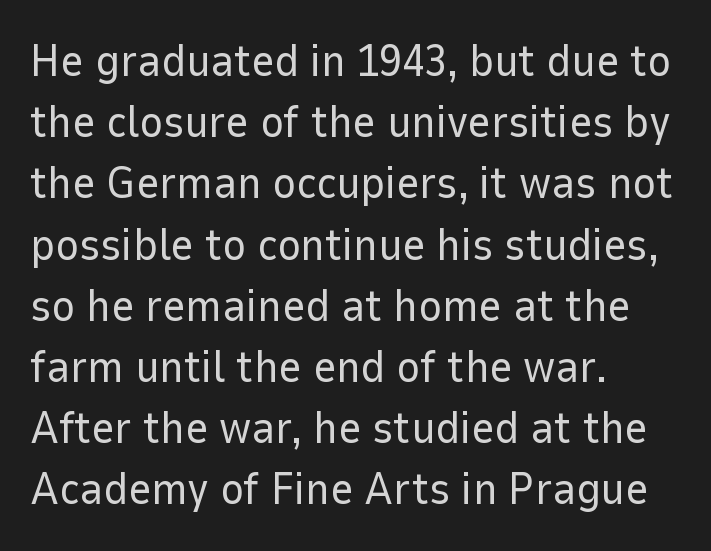
{"serif": "no", "italic": "no", "bold": "no", "weight": "regular", "width": "normal", "stroke_contrast": "low", "x_height": "medium", "monospaced": "no", "underline": "no", "align": "left", "line_spacing": "normal", "line_spacing_ratio": 1.36, "letter_spacing": "normal", "letter_spacing_em": 0.0, "glyph_px": 45}
